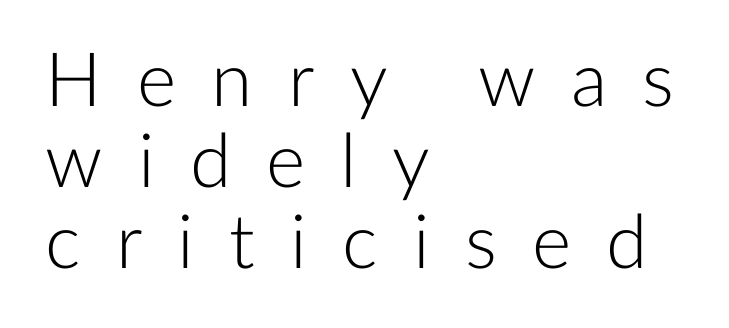
{"serif": "no", "italic": "no", "bold": "no", "weight": "light", "width": "normal", "stroke_contrast": "low", "x_height": "medium", "monospaced": "no", "underline": "no", "align": "left", "line_spacing": "tight", "line_spacing_ratio": 1.08, "letter_spacing": "wide", "letter_spacing_em": 0.47, "glyph_px": 75}
